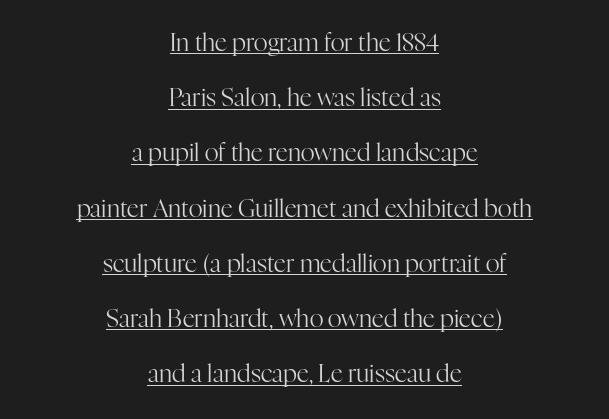
The image shows 24 px text type, upright; set centered, loose line spacing (2.3x), normal letter spacing, underlined.
